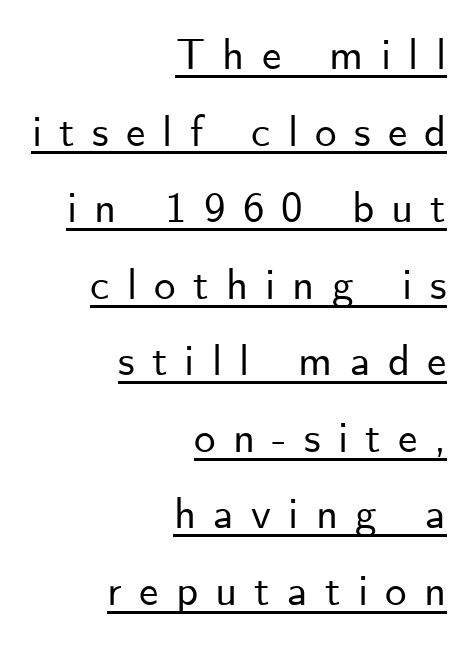
The rag falls on the left side of this text block. What decoration does the sample have? An underline. The letters are spread apart with noticeably loose tracking. A typesetter would call this proportional, since set widths differ per character. These lines are composed in type without serifs. Do the letters lean? They stand straight.
